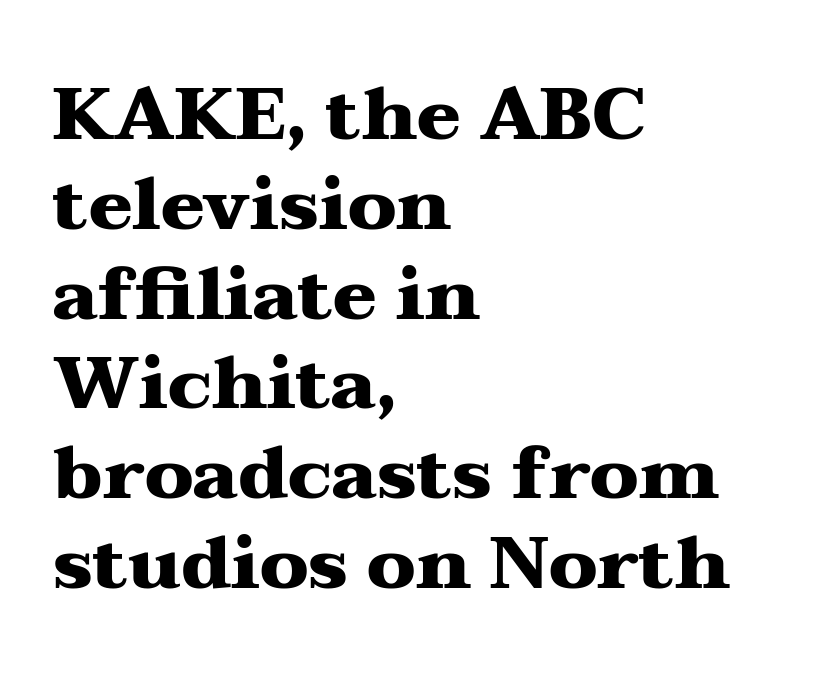
The glyphs are unaccompanied by any horizontal stroke below them. Each letter's strokes conclude with small projecting serifs. These lines were composed using upright roman letters. Varying glyph widths throughout — classic text-font behaviour. The line texture is even and compact thanks to regular tracking.
